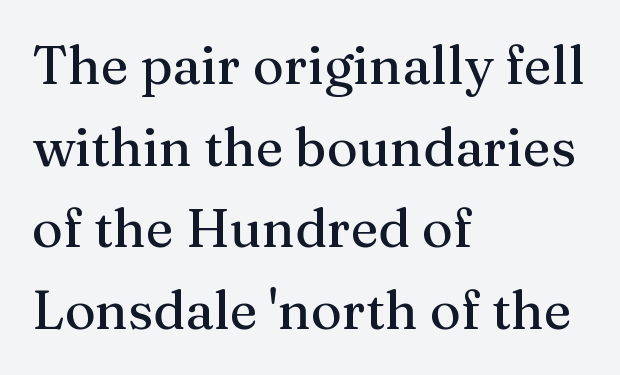
{"serif": "yes", "italic": "no", "width": "normal", "stroke_contrast": "medium", "x_height": "medium", "monospaced": "no", "underline": "no", "align": "left", "line_spacing": "normal", "line_spacing_ratio": 1.54, "letter_spacing": "normal", "letter_spacing_em": 0.0, "glyph_px": 53}
